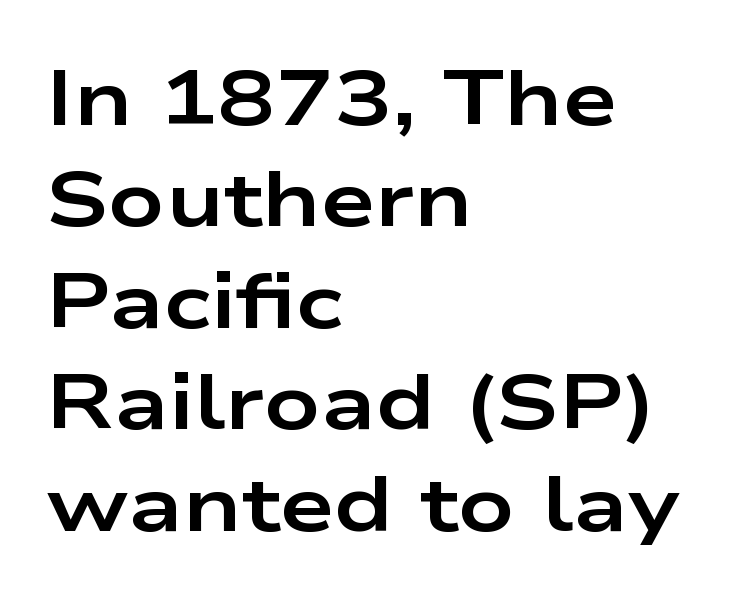
Q: Is the text bold? A: Yes.
Q: Is the text italic (slanted)? A: No, it is upright.
Q: Is the typeface a serif or a sans-serif typeface? A: Sans-serif.
Q: Is the text underlined? A: No.
Q: How is the paragraph aligned? A: Left-aligned.
Q: Is the spacing between letters normal or unusually wide? A: Normal.
Q: Is the spacing between lines tight, normal or loose? A: Normal.
Q: Width (condensed, normal, or wide)? A: Wide.
Q: Stroke contrast? A: Low.
Q: x-height? A: Medium.
Q: Monospaced? A: No.
